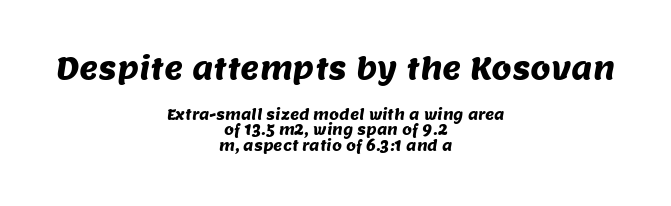
{"serif": "no", "width": "normal", "stroke_contrast": "medium", "x_height": "large", "monospaced": "no", "underline": "no", "align": "center", "line_spacing": "tight", "line_spacing_ratio": 1.12, "letter_spacing": "normal", "letter_spacing_em": 0.0, "larger_block": "first", "size_ratio": 2.07, "glyph_px": 29}
